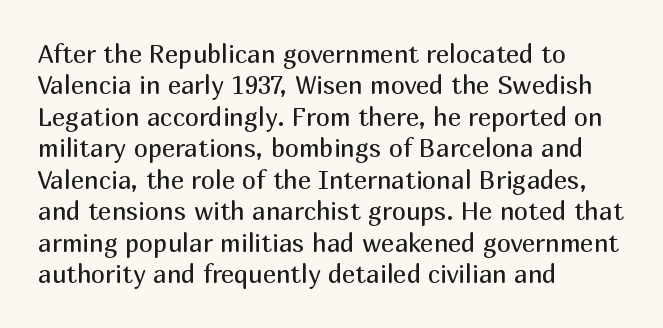
Q: Is the text bold? A: No.
Q: Is the text italic (slanted)? A: No, it is upright.
Q: Is the text underlined? A: No.
Q: How is the paragraph aligned? A: Left-aligned.
Q: Is the spacing between letters normal or unusually wide? A: Normal.
Q: Is the spacing between lines tight, normal or loose? A: Normal.
